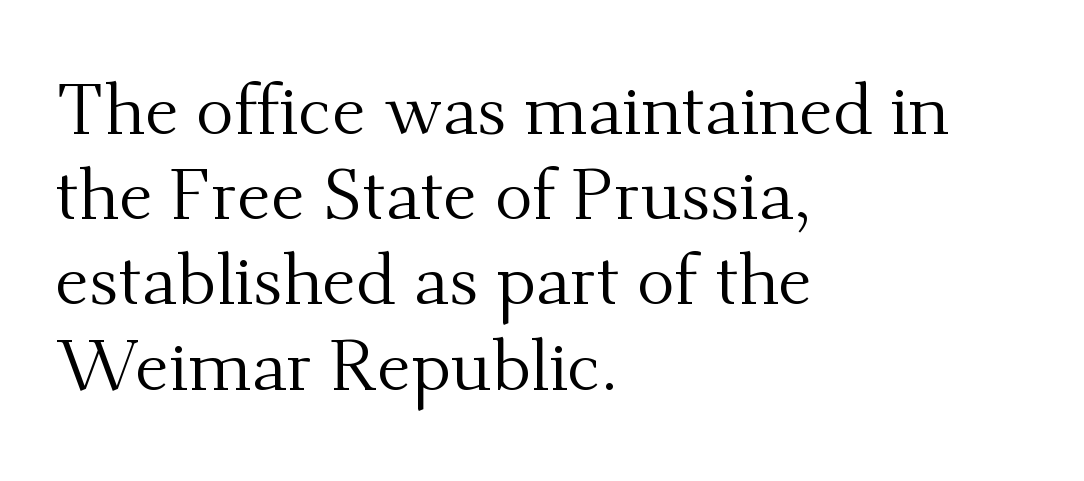
The image shows 71 px regular-weight serif type, upright; set left-aligned, line spacing 1.2x, normal letter spacing, not underlined; medium stroke contrast and a small x-height.
